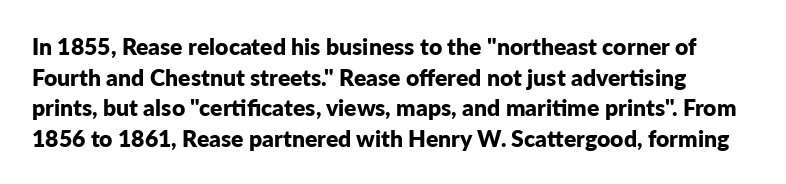
The image shows 23 px bold type, upright; set normal line spacing (1.33x), normal letter spacing, not underlined.
